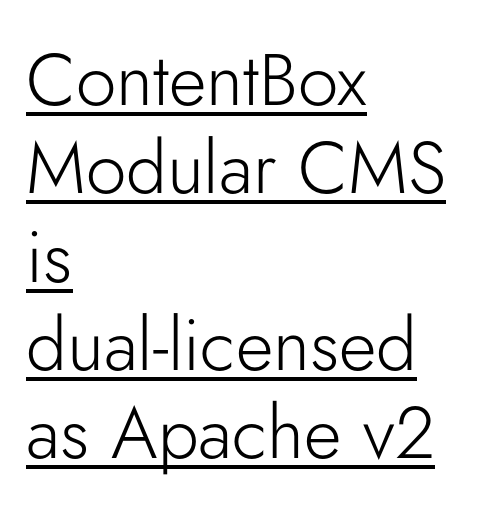
{"serif": "no", "italic": "no", "bold": "no", "weight": "light", "width": "normal", "stroke_contrast": "low", "x_height": "small", "monospaced": "no", "underline": "yes", "align": "left", "line_spacing_ratio": 1.21, "letter_spacing": "normal", "letter_spacing_em": 0.0, "glyph_px": 73}
